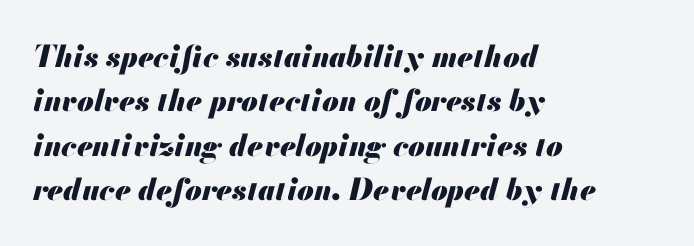
Q: Is the text bold? A: Yes.
Q: Is the text italic (slanted)? A: Yes, it leans right by about 13 degrees.
Q: Is the text underlined? A: No.
Q: How is the paragraph aligned? A: Left-aligned.
Q: Is the spacing between letters normal or unusually wide? A: Normal.
Q: Is the spacing between lines tight, normal or loose? A: Normal.
Q: Width (condensed, normal, or wide)? A: Normal.
Q: Stroke contrast? A: Medium.
Q: x-height? A: Small.
Q: Monospaced? A: No.
